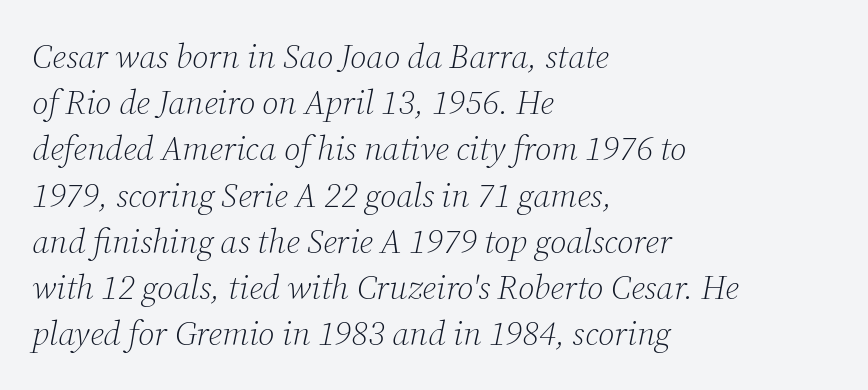
Q: Is the text bold? A: No.
Q: Is the text italic (slanted)? A: Yes, it leans right by about 12 degrees.
Q: Is the typeface a serif or a sans-serif typeface? A: Serif.
Q: Is the text underlined? A: No.
Q: How is the paragraph aligned? A: Left-aligned.
Q: Is the spacing between letters normal or unusually wide? A: Normal.
Q: Is the spacing between lines tight, normal or loose? A: Normal.
Q: Width (condensed, normal, or wide)? A: Normal.
Q: Stroke contrast? A: Low.
Q: x-height? A: Medium.
Q: Monospaced? A: No.
